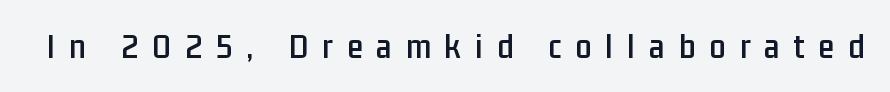
Q: Is the text italic (slanted)? A: No, it is upright.
Q: Is the typeface a serif or a sans-serif typeface? A: Sans-serif.
Q: Is the text underlined? A: No.
Q: Is the spacing between letters normal or unusually wide? A: Unusually wide.
Q: Width (condensed, normal, or wide)? A: Condensed.
Q: Stroke contrast? A: Low.
Q: x-height? A: Medium.
Q: Monospaced? A: No.
